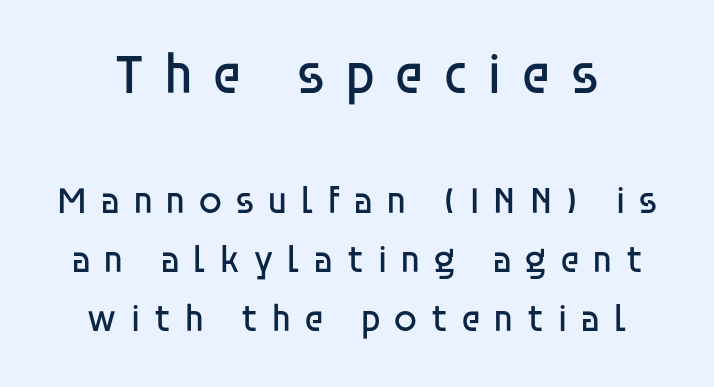
{"serif": "no", "italic": "no", "bold": "no", "weight": "regular", "width": "normal", "stroke_contrast": "low", "x_height": "large", "monospaced": "no", "underline": "no", "line_spacing": "normal", "line_spacing_ratio": 1.56, "letter_spacing": "wide", "letter_spacing_em": 0.32, "larger_block": "first", "size_ratio": 1.5, "glyph_px": 57}
